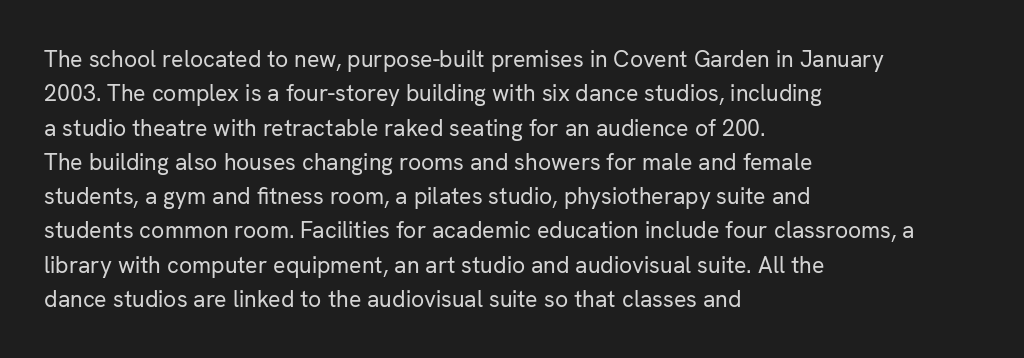
Q: Is the text bold? A: No.
Q: Is the text italic (slanted)? A: No, it is upright.
Q: Is the text underlined? A: No.
Q: How is the paragraph aligned? A: Left-aligned.
Q: Is the spacing between letters normal or unusually wide? A: Normal.
Q: Is the spacing between lines tight, normal or loose? A: Normal.
